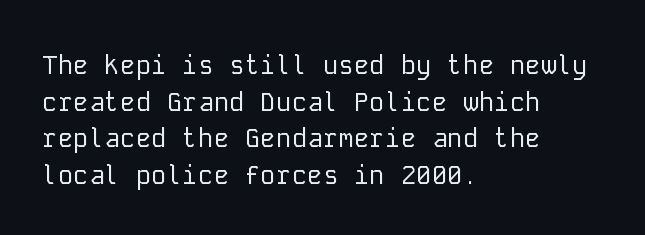
{"italic": "no", "bold": "no", "underline": "no", "align": "left", "line_spacing": "normal", "line_spacing_ratio": 1.41, "letter_spacing": "normal", "letter_spacing_em": 0.0, "glyph_px": 26}
